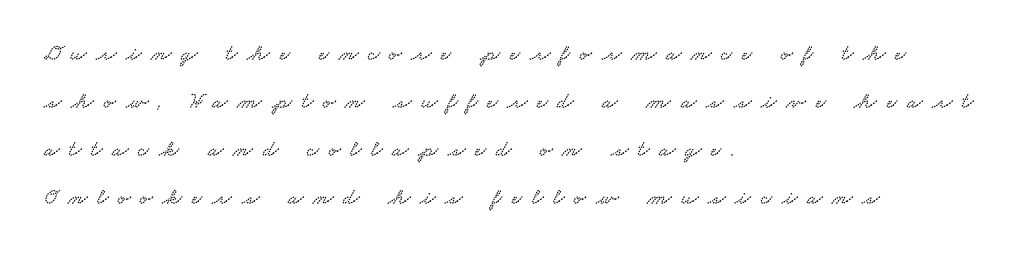
Look at the tracking — it's clearly loosened, letters drifting apart. Casual observation: everything's shoved over to the left. Does the leading feel generous? Absolutely, it's lavish. The glyphs are unaccompanied by any horizontal stroke below them.
